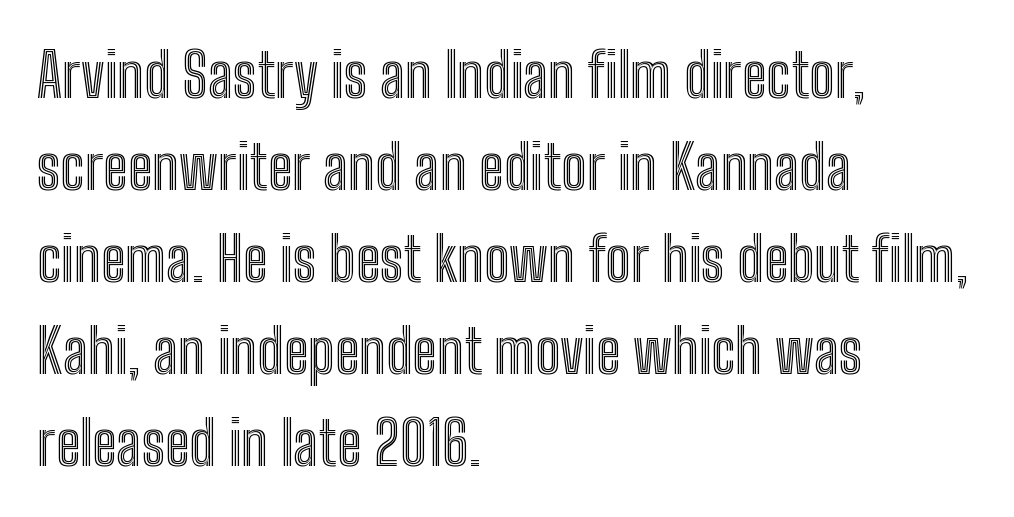
Regarding leading, the lines here are spaced in the standard way. Varying glyph widths throughout — classic text-font behaviour. Which margin do the lines hug? The left one — the right edge is uneven. Posture: upright roman. Caption: standard tracking, unaltered. Bare-footed words on every line.
